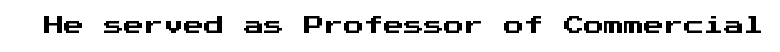
{"italic": "no", "underline": "no", "letter_spacing": "normal", "letter_spacing_em": 0.0, "glyph_px": 20}
